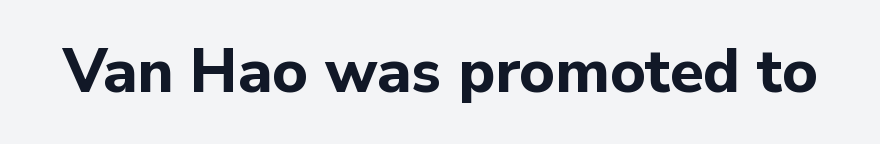
Q: Is the text bold? A: Yes.
Q: Is the text italic (slanted)? A: No, it is upright.
Q: Is the typeface a serif or a sans-serif typeface? A: Sans-serif.
Q: Is the text underlined? A: No.
Q: Is the spacing between letters normal or unusually wide? A: Normal.
Q: Width (condensed, normal, or wide)? A: Normal.
Q: Stroke contrast? A: Low.
Q: x-height? A: Medium.
Q: Monospaced? A: No.
